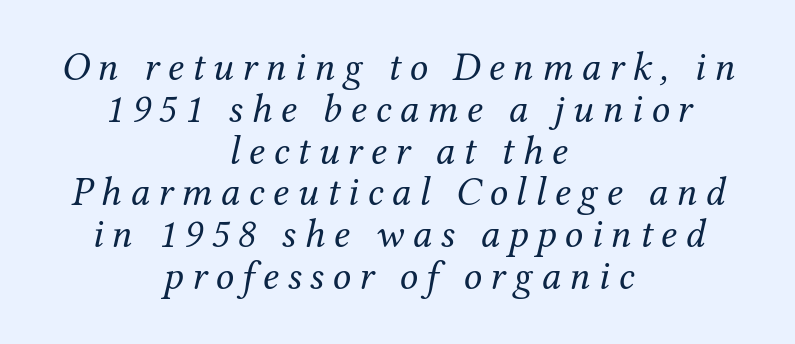
Q: Is the text bold? A: No.
Q: Is the text italic (slanted)? A: Yes, it leans right by about 12 degrees.
Q: Is the typeface a serif or a sans-serif typeface? A: Serif.
Q: Is the text underlined? A: No.
Q: How is the paragraph aligned? A: Centered.
Q: Is the spacing between letters normal or unusually wide? A: Unusually wide.
Q: Is the spacing between lines tight, normal or loose? A: Tight.
Q: Width (condensed, normal, or wide)? A: Normal.
Q: Stroke contrast? A: Medium.
Q: x-height? A: Medium.
Q: Monospaced? A: No.
